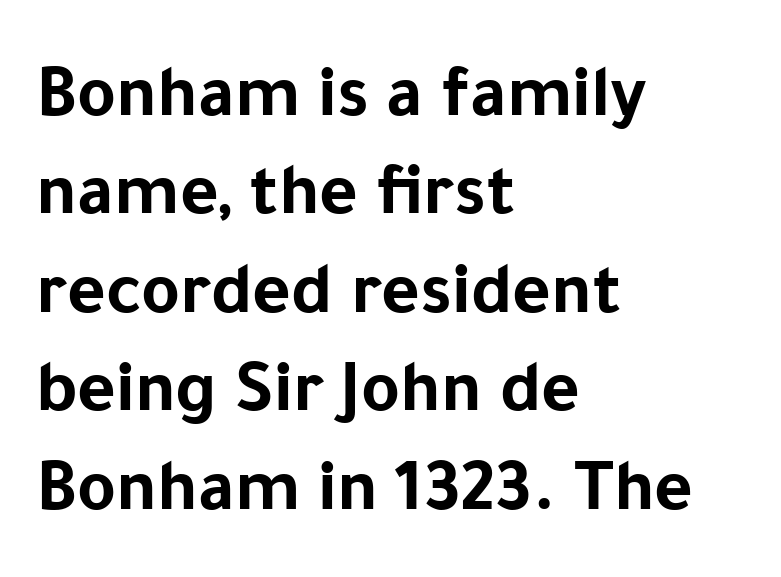
{"serif": "no", "italic": "no", "bold": "yes", "weight": "bold", "width": "normal", "stroke_contrast": "low", "x_height": "medium", "monospaced": "no", "underline": "no", "align": "left", "line_spacing": "normal", "line_spacing_ratio": 1.33, "letter_spacing": "normal", "letter_spacing_em": 0.0, "glyph_px": 74}
